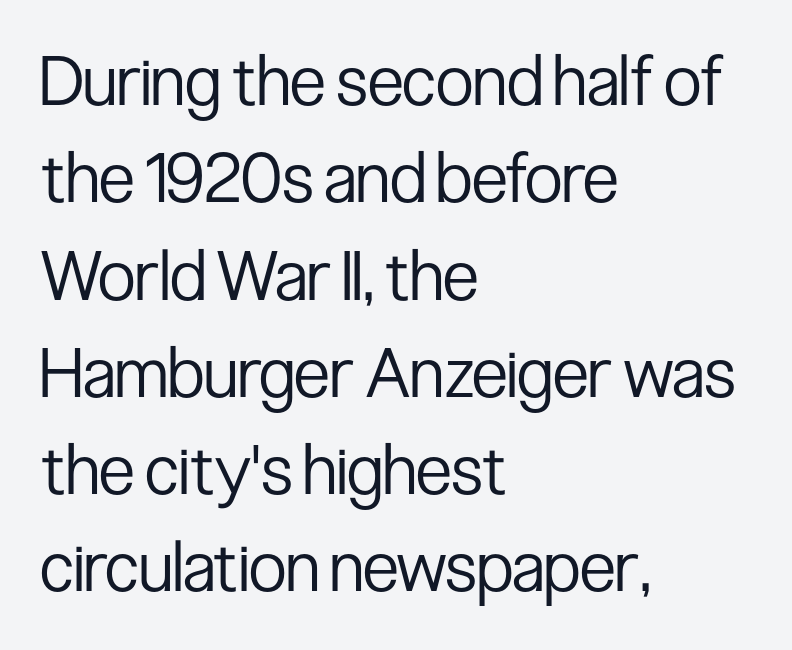
The space beneath each line is pristine and unruled. Quick note: not italic, upright. Note the varied advance widths — an 'i' is clearly narrower than an 'm'. Teacher's note: observe the even left margin — that is flush-left alignment.
